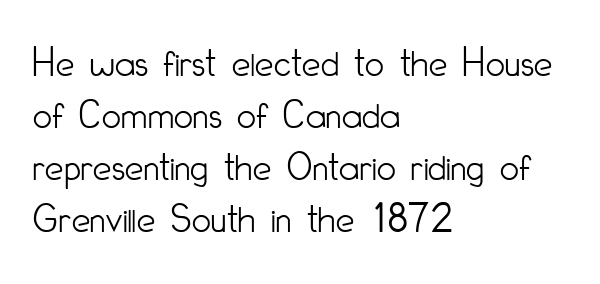
{"serif": "no", "italic": "no", "bold": "no", "weight": "light", "width": "condensed", "stroke_contrast": "low", "x_height": "small", "monospaced": "no", "underline": "no", "align": "left", "line_spacing_ratio": 1.24, "letter_spacing": "normal", "letter_spacing_em": 0.0, "glyph_px": 42}
